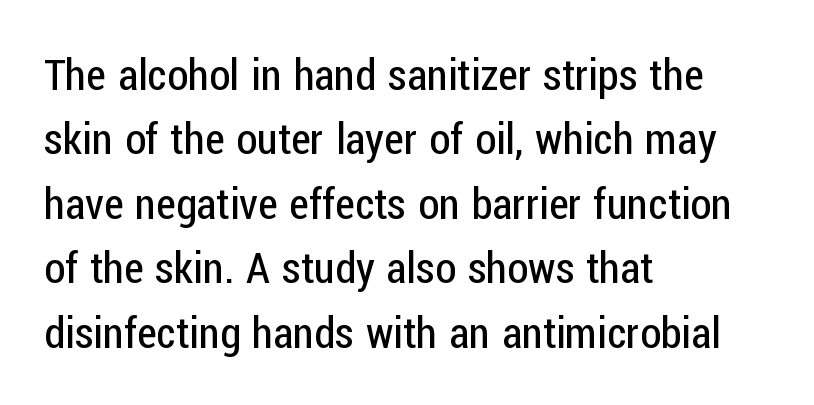
{"serif": "no", "italic": "no", "bold": "no", "weight": "regular", "width": "condensed", "stroke_contrast": "low", "x_height": "medium", "monospaced": "no", "underline": "no", "align": "left", "line_spacing": "normal", "line_spacing_ratio": 1.5, "letter_spacing": "normal", "letter_spacing_em": 0.0, "glyph_px": 43}
